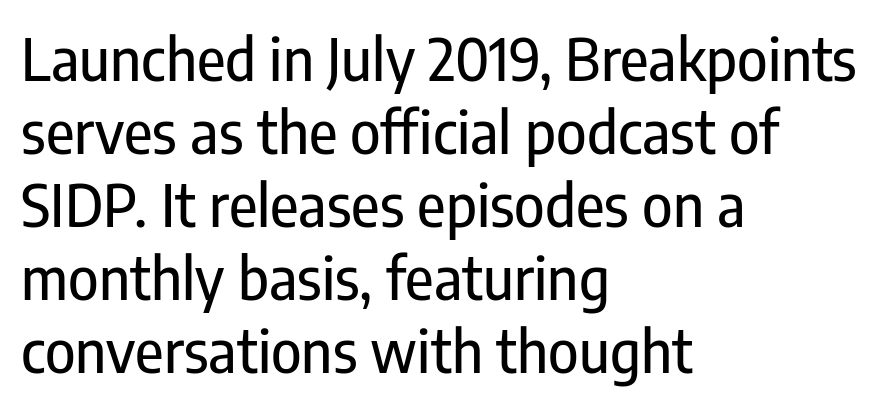
Q: Is the text italic (slanted)? A: No, it is upright.
Q: Is the typeface a serif or a sans-serif typeface? A: Sans-serif.
Q: Is the text underlined? A: No.
Q: How is the paragraph aligned? A: Left-aligned.
Q: Is the spacing between letters normal or unusually wide? A: Normal.
Q: Is the spacing between lines tight, normal or loose? A: Normal.
Q: Width (condensed, normal, or wide)? A: Condensed.
Q: Stroke contrast? A: Low.
Q: x-height? A: Medium.
Q: Monospaced? A: No.
